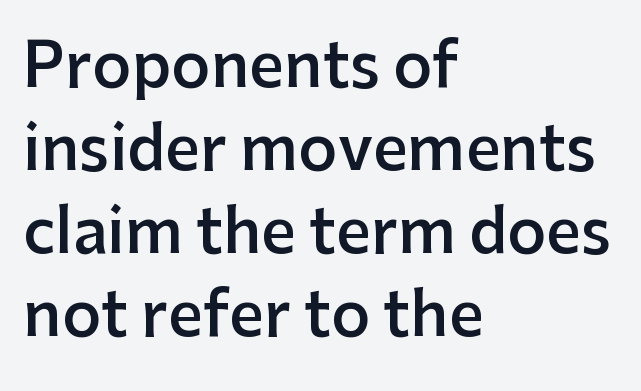
{"serif": "no", "italic": "no", "bold": "semi", "weight": "semibold", "width": "normal", "stroke_contrast": "low", "x_height": "medium", "monospaced": "no", "underline": "no", "align": "left", "line_spacing": "normal", "line_spacing_ratio": 1.36, "letter_spacing": "normal", "letter_spacing_em": 0.0, "glyph_px": 61}
